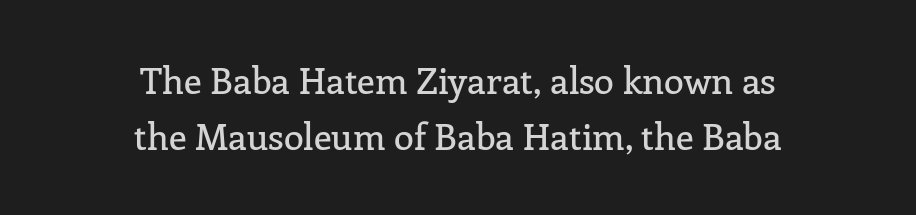
The letters advance in unequal steps, a hallmark of proportional type. The paragraph shown floats in the horizontal middle. Underline: absent. The axis of the letterforms is exactly vertical. The letterforms sit shoulder to shoulder at normal distance. Is there much room between lines? A standard amount, neither cramped nor airy.
